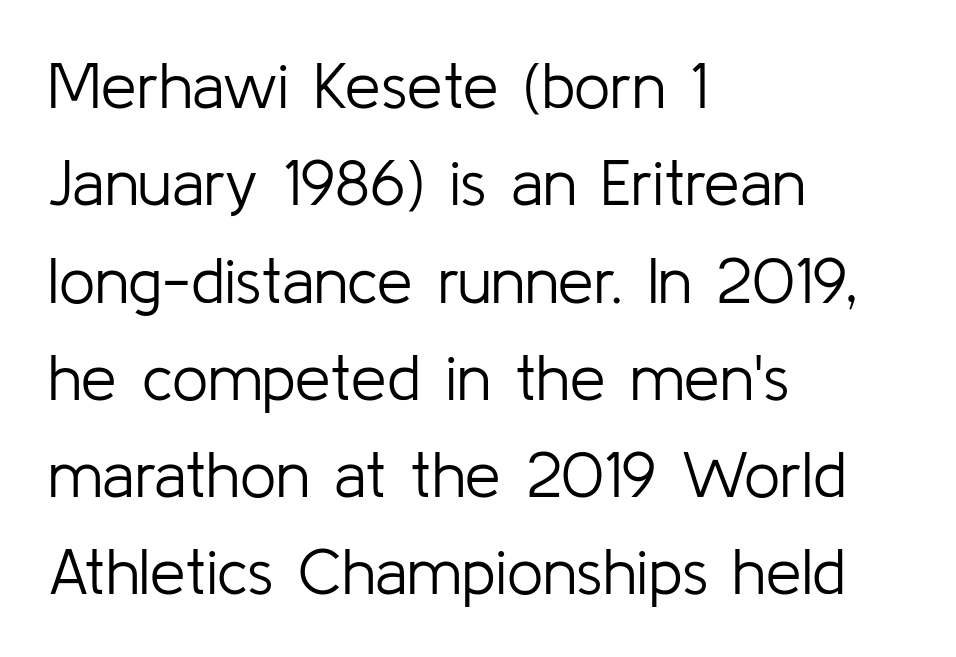
The image shows 64 px light sans-serif type, upright; set left-aligned, normal line spacing (1.52x), normal letter spacing, not underlined; low stroke contrast and a medium x-height.
